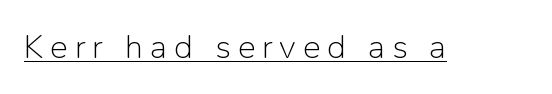
{"serif": "no", "italic": "no", "bold": "no", "weight": "light", "width": "normal", "stroke_contrast": "low", "x_height": "medium", "monospaced": "no", "underline": "yes", "letter_spacing": "wide", "letter_spacing_em": 0.21, "glyph_px": 33}
